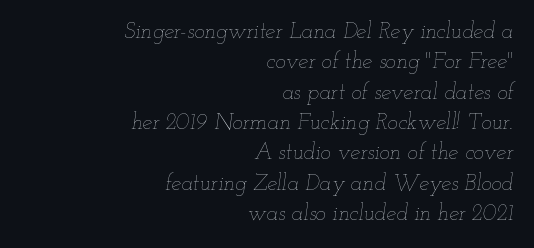
{"italic": "yes", "lean": "right", "slant_degrees": 12, "bold": "no", "underline": "no", "align": "right", "line_spacing": "normal", "line_spacing_ratio": 1.38, "letter_spacing": "normal", "letter_spacing_em": 0.0, "glyph_px": 22}
